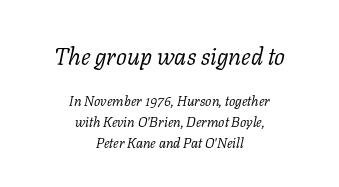
The typesetting does not lean heavy: it is not bold. Rows of type keep a routine distance in the vertical direction. The line texture is even and compact thanks to regular tracking. The text carries the slant typical of an italic or oblique font. Teacher's note: observe the equal gaps on both sides — that is centered alignment.
